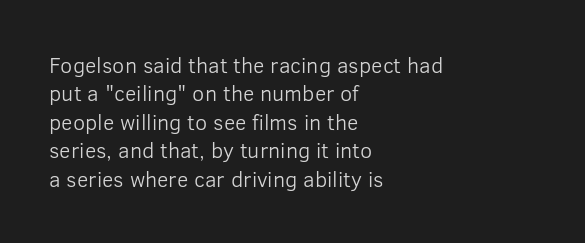
Rule under the text: the space is simply empty. Honestly, the letter spacing is just normal — you wouldn't notice it. The font's upright variant was chosen for this text. The strokes are not fattened; the text isn't bold. Layout note: lines flush left. The designer left line spacing at the default.
